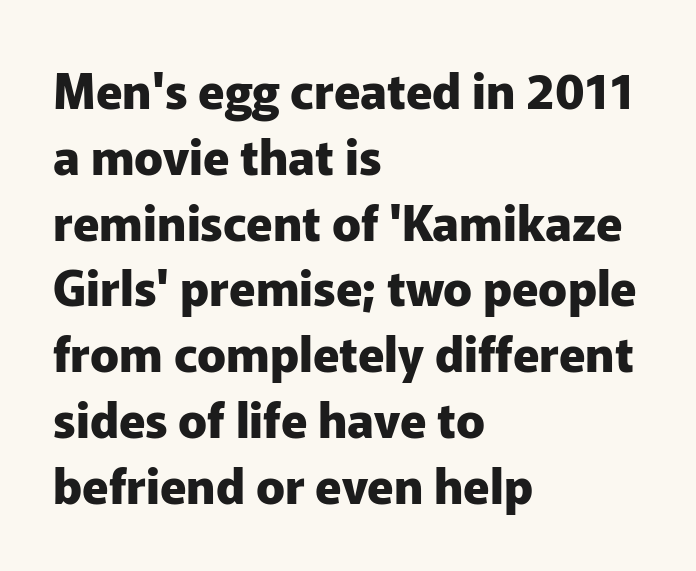
Q: Is the text bold? A: Yes.
Q: Is the text italic (slanted)? A: No, it is upright.
Q: Is the typeface a serif or a sans-serif typeface? A: Sans-serif.
Q: Is the text underlined? A: No.
Q: How is the paragraph aligned? A: Left-aligned.
Q: Is the spacing between letters normal or unusually wide? A: Normal.
Q: Is the spacing between lines tight, normal or loose? A: Normal.
Q: Width (condensed, normal, or wide)? A: Normal.
Q: Stroke contrast? A: Low.
Q: x-height? A: Medium.
Q: Monospaced? A: No.
